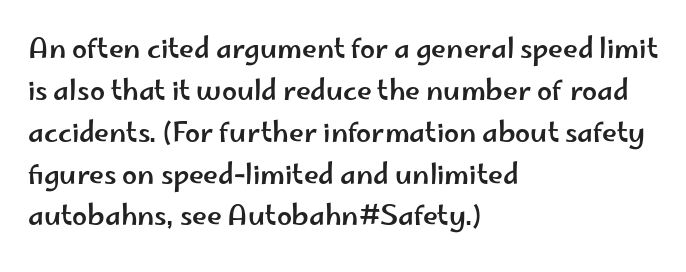
Q: Is the text italic (slanted)? A: No, it is upright.
Q: Is the text underlined? A: No.
Q: How is the paragraph aligned? A: Left-aligned.
Q: Is the spacing between letters normal or unusually wide? A: Normal.
Q: Is the spacing between lines tight, normal or loose? A: Normal.
